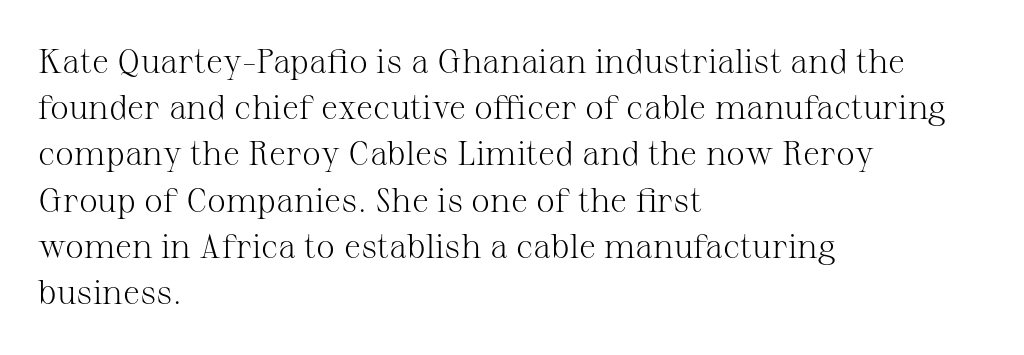
The image shows 34 px light serif type, upright; set left-aligned, normal line spacing (1.36x), normal letter spacing, not underlined; medium stroke contrast and a medium x-height.
